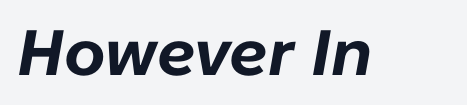
{"italic": "yes", "lean": "right", "slant_degrees": 10, "bold": "yes", "weight": "bold", "width": "normal", "stroke_contrast": "low", "x_height": "medium", "monospaced": "no", "underline": "no", "letter_spacing": "normal", "letter_spacing_em": 0.0, "glyph_px": 64}
